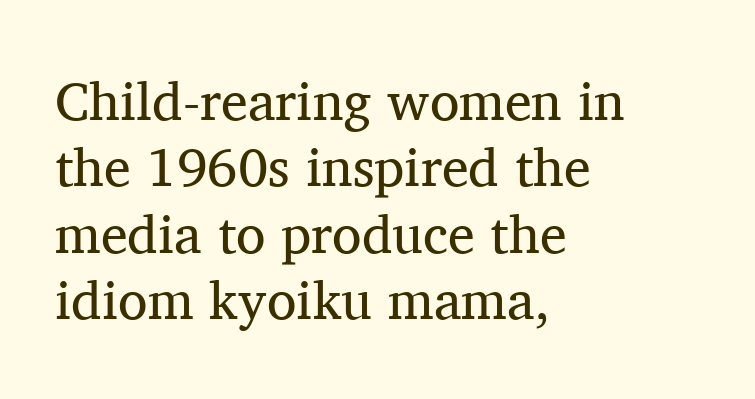
These glyphs show unthickened strokes, regular width or finer. This rendering uses left alignment, leaving the right contour irregular. This rendering leaves character spacing at its baseline value. Each letter keeps its own natural width here, so spacing adapts to shape. Typographically, this falls in the serif category.
